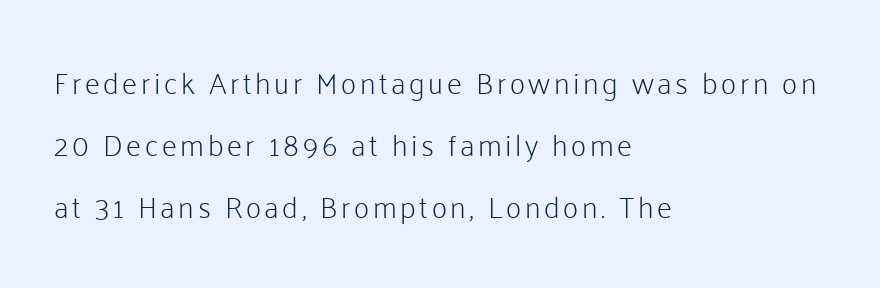
Q: Is the text bold? A: No.
Q: Is the text italic (slanted)? A: No, it is upright.
Q: Is the typeface a serif or a sans-serif typeface? A: Sans-serif.
Q: Is the text underlined? A: No.
Q: How is the paragraph aligned? A: Left-aligned.
Q: Is the spacing between lines tight, normal or loose? A: Loose.
Q: Width (condensed, normal, or wide)? A: Normal.
Q: Stroke contrast? A: Low.
Q: x-height? A: Medium.
Q: Monospaced? A: No.
